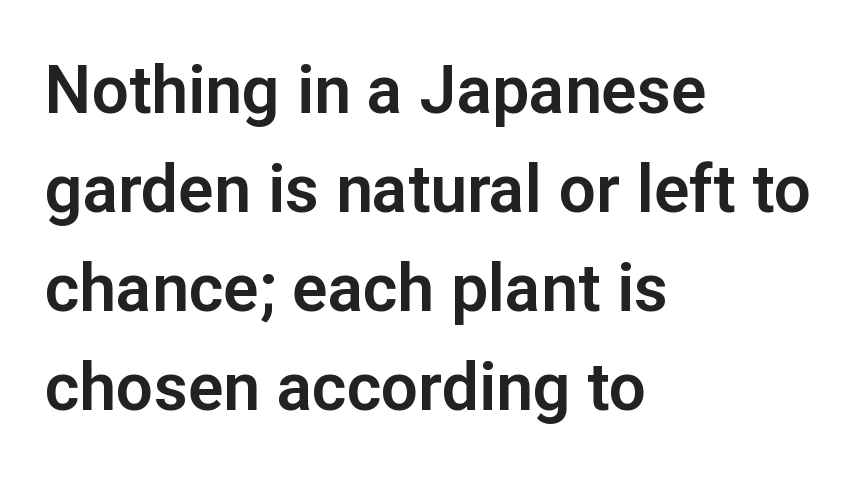
The image shows 66 px sans-serif type, upright; set left-aligned, normal line spacing (1.5x), normal letter spacing, not underlined; low stroke contrast and a medium x-height.
